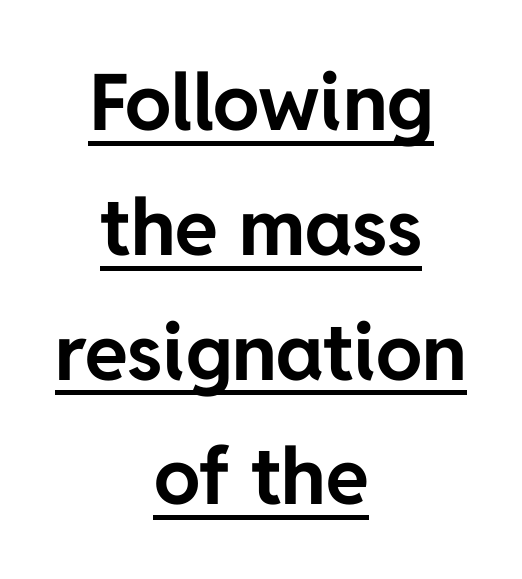
Nobody touched the tracking dial on this one. A typesetter would call this leading conventional body-copy spacing. Here the designer chose a conventional face with non-uniform glyph widths. The lines in this sample share a center point and differ in where they start and stop.
